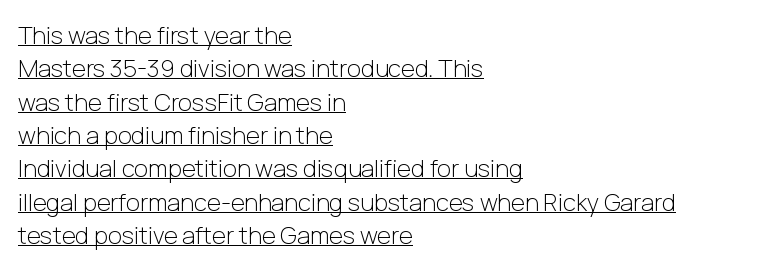
Q: Is the text bold? A: No.
Q: Is the text italic (slanted)? A: No, it is upright.
Q: Is the text underlined? A: Yes.
Q: How is the paragraph aligned? A: Left-aligned.
Q: Is the spacing between letters normal or unusually wide? A: Normal.
Q: Is the spacing between lines tight, normal or loose? A: Normal.
